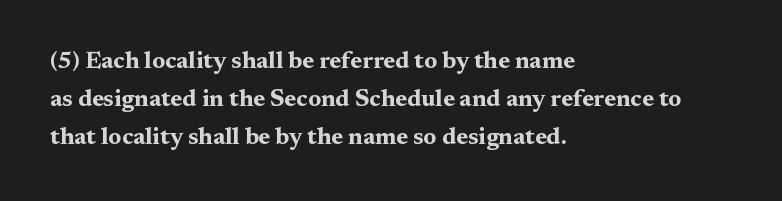
The space between consecutive lines is moderate. Alignment: flush left. The passage shown is not underscored anywhere. The type is set solid horizontally, with unmodified tracking. The characters look thick and weighty, a clear bold. Unlike italic type, these characters show no tilt at all.
